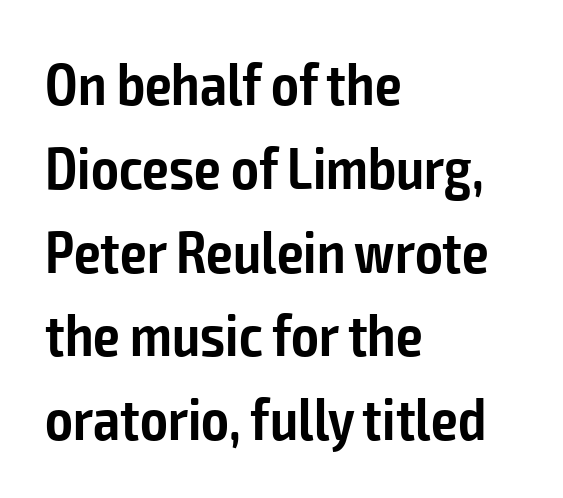
{"serif": "no", "italic": "no", "bold": "semi", "weight": "semibold", "width": "condensed", "stroke_contrast": "low", "x_height": "medium", "monospaced": "no", "underline": "no", "align": "left", "line_spacing": "normal", "line_spacing_ratio": 1.42, "letter_spacing": "normal", "letter_spacing_em": 0.0, "glyph_px": 59}
